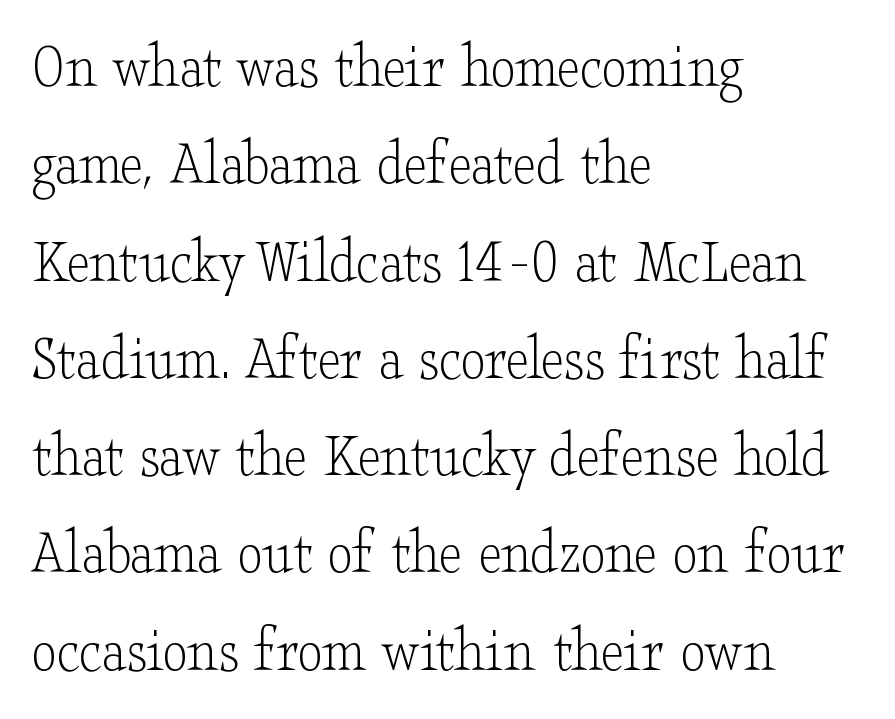
The image shows 64 px light, wide serif type, upright; set left-aligned, normal line spacing (1.52x), normal letter spacing, not underlined; low stroke contrast and a small x-height.
